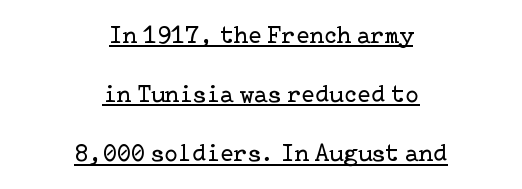
The image shows 25 px text type, upright; set centered, loose line spacing (2.37x), normal letter spacing, underlined.
